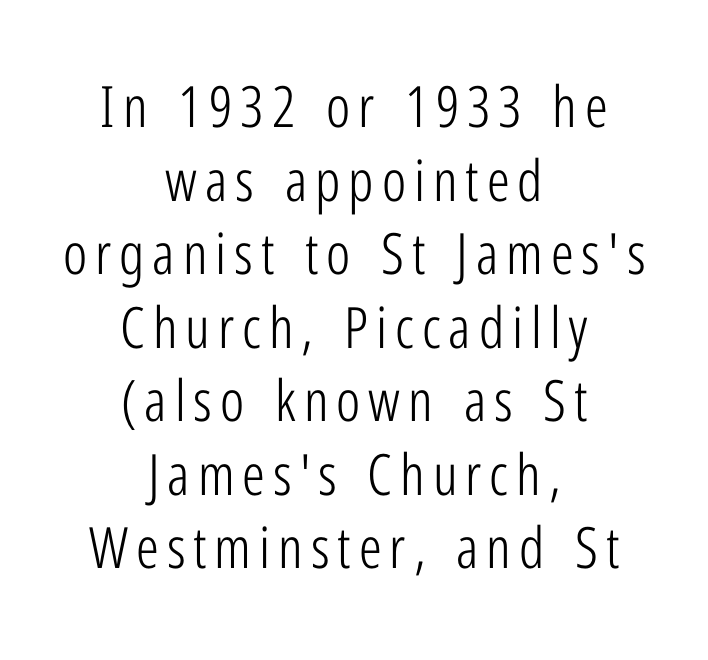
The image shows 57 px light, condensed sans-serif type, upright; set centered, normal line spacing (1.29x), not underlined; low stroke contrast and a medium x-height.
